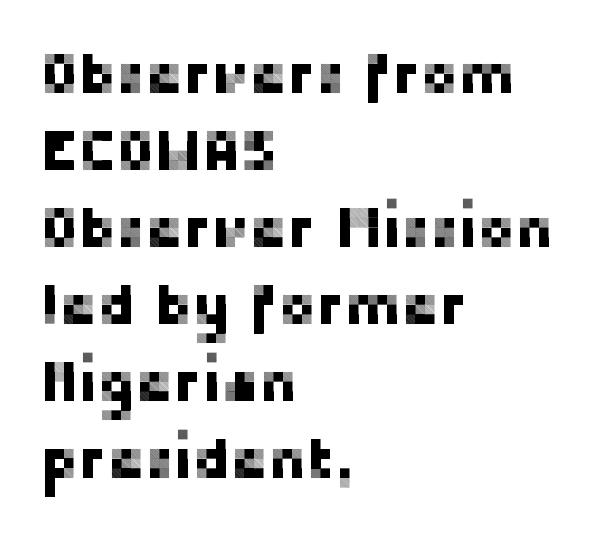
The image shows 57 px sans-serif type, upright; set left-aligned, normal line spacing (1.35x), normal letter spacing, not underlined; low stroke contrast and a medium x-height.
